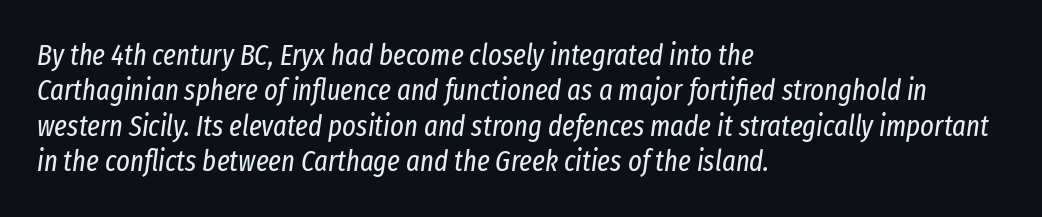
{"italic": "yes", "lean": "right", "slant_degrees": 8, "bold": "no", "weight": "regular", "width": "condensed", "stroke_contrast": "low", "x_height": "medium", "monospaced": "no", "underline": "no", "align": "left", "line_spacing_ratio": 1.22, "letter_spacing": "normal", "letter_spacing_em": 0.0, "glyph_px": 29}
